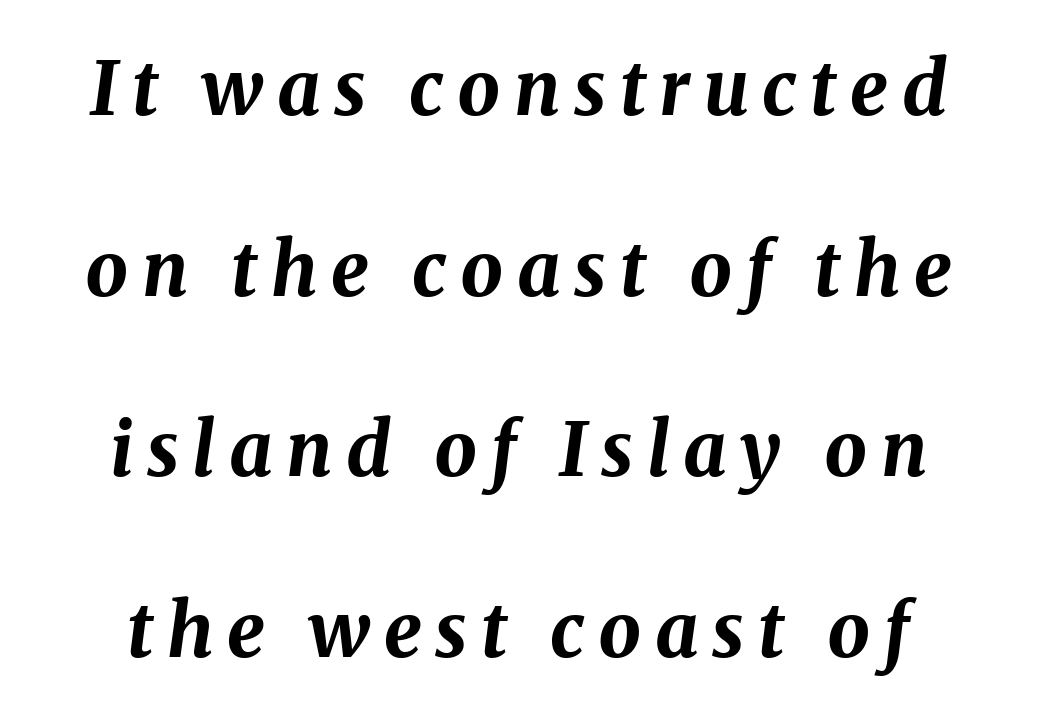
The image shows 75 px bold type, italic (leaning right); set loose line spacing (2.41x), not underlined; medium stroke contrast and a medium x-height.
